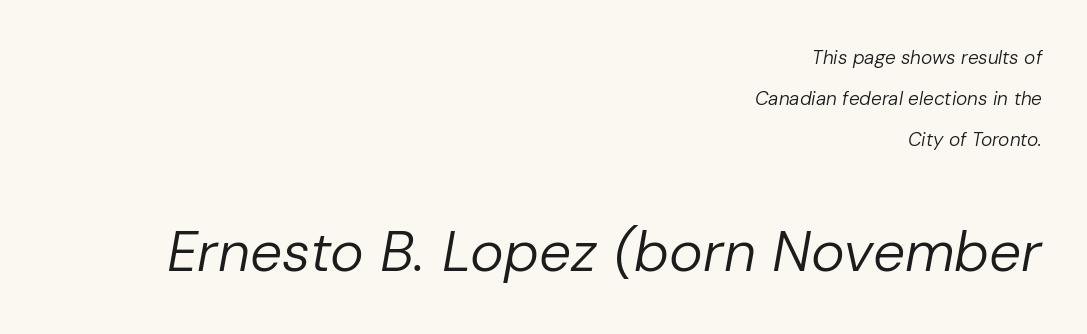
The image shows 57 px regular-weight type, italic (leaning right); set right-aligned, loose line spacing (2.16x), normal letter spacing, not underlined; the second (bottom) block is 3.0x larger; low stroke contrast and a medium x-height.
